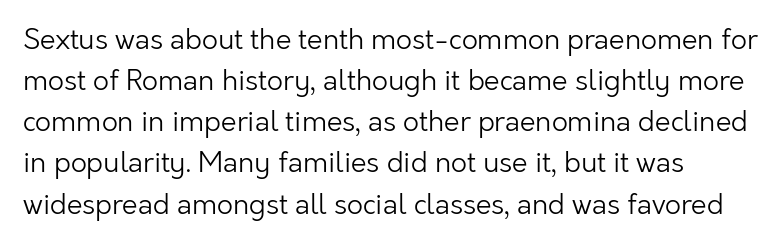
The image shows 28 px light sans-serif type, upright; set left-aligned, normal line spacing (1.47x), normal letter spacing, not underlined; low stroke contrast and a medium x-height.
